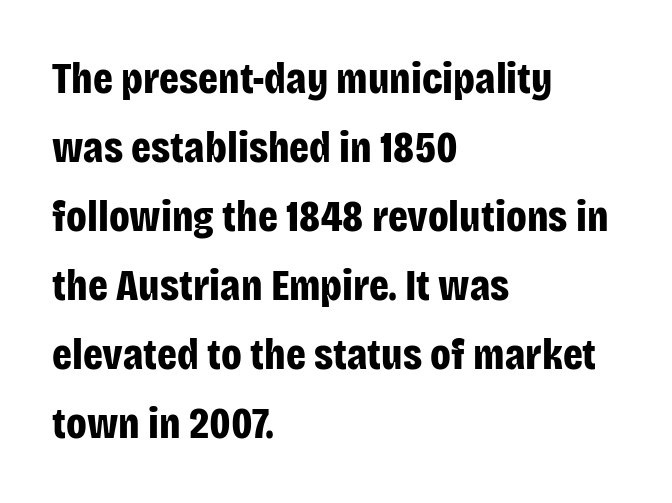
{"serif": "no", "italic": "no", "bold": "yes", "weight": "bold", "width": "condensed", "stroke_contrast": "low", "x_height": "large", "monospaced": "no", "underline": "no", "align": "left", "line_spacing": "normal", "line_spacing_ratio": 1.57, "letter_spacing": "normal", "letter_spacing_em": 0.0, "glyph_px": 44}
